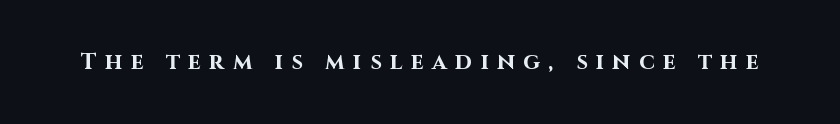
The image shows 23 px bold type, upright; set unusually wide letter spacing (+0.36 em), not underlined.
